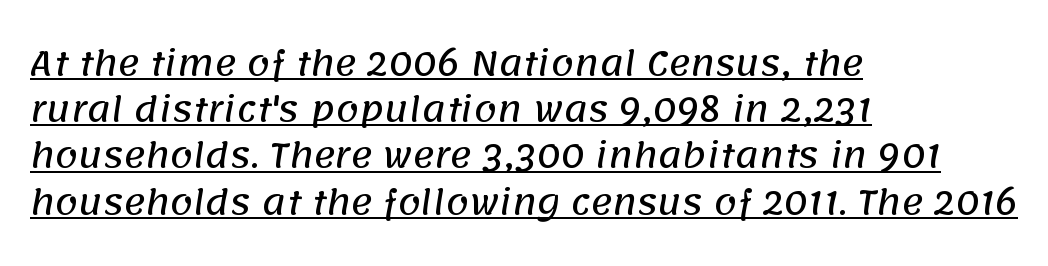
The letters carry no serifs — their stems end cleanly without finishing strokes. Underlined type. The passage is arranged the way most books set body copy — flush left. A typesetter would call this zero additional tracking. Normally led — the rows are evenly, conventionally spaced.
